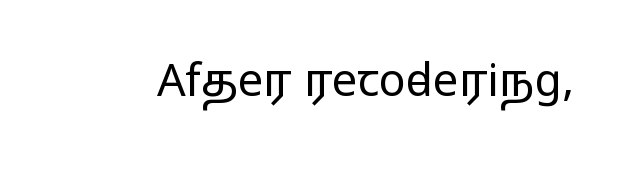
{"serif": "no", "italic": "no", "bold": "no", "weight": "regular", "width": "wide", "stroke_contrast": "low", "x_height": "medium", "monospaced": "no", "underline": "no", "letter_spacing": "normal", "letter_spacing_em": 0.0, "glyph_px": 45}
